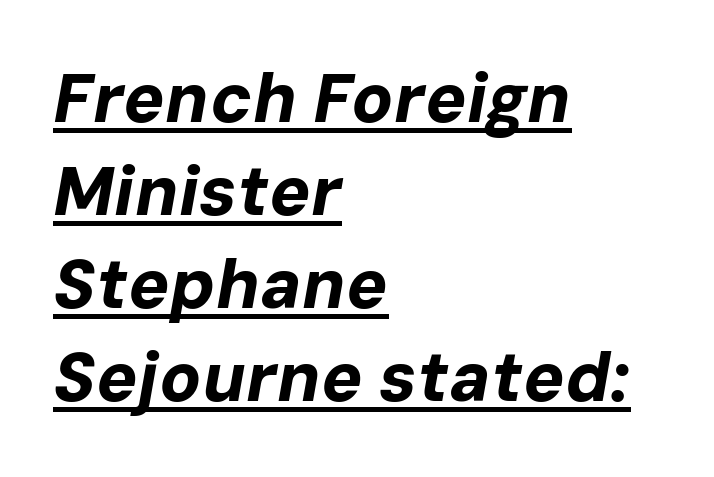
Every row of glyphs begins at an identical x-position on the left. In terms of weight, the rendering is a true, heavy bold. Notice how the stems are inclined rather than vertical — that's the hallmark of italics. Reading down the column, the eye jumps a familiar distance to each next line. You could call the tracking neutral — neither tight nor loose. Caption: lettering with a line underneath.
